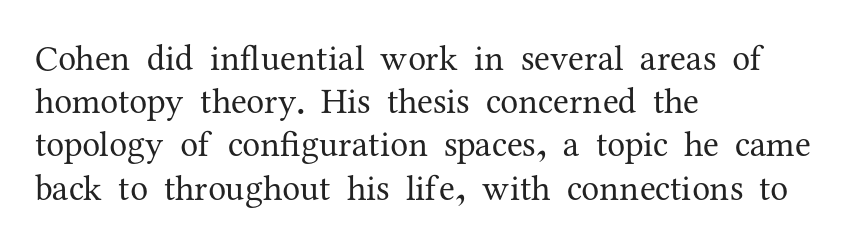
{"serif": "yes", "italic": "no", "bold": "no", "weight": "regular", "width": "normal", "stroke_contrast": "medium", "x_height": "medium", "monospaced": "no", "underline": "no", "align": "left", "line_spacing_ratio": 1.2, "letter_spacing": "normal", "letter_spacing_em": 0.0, "glyph_px": 36}
